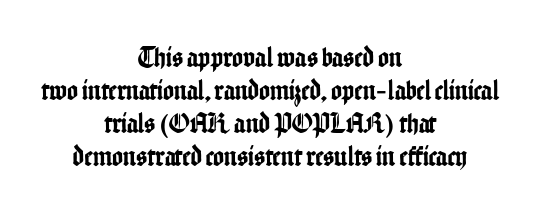
{"serif": "no", "italic": "no", "width": "condensed", "stroke_contrast": "low", "x_height": "medium", "monospaced": "no", "underline": "no", "align": "center", "line_spacing": "tight", "line_spacing_ratio": 1.14, "letter_spacing": "normal", "letter_spacing_em": 0.0, "glyph_px": 29}
